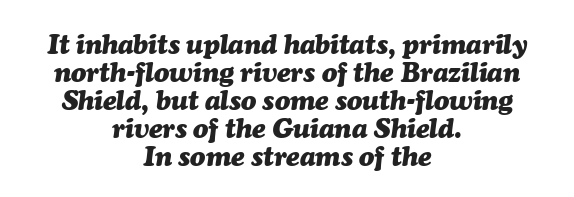
Q: Is the text bold? A: Yes.
Q: Is the text italic (slanted)? A: Yes, it leans right by about 7 degrees.
Q: Is the text underlined? A: No.
Q: How is the paragraph aligned? A: Centered.
Q: Is the spacing between letters normal or unusually wide? A: Normal.
Q: Is the spacing between lines tight, normal or loose? A: Tight.
Q: Width (condensed, normal, or wide)? A: Normal.
Q: Stroke contrast? A: Medium.
Q: x-height? A: Medium.
Q: Monospaced? A: No.
